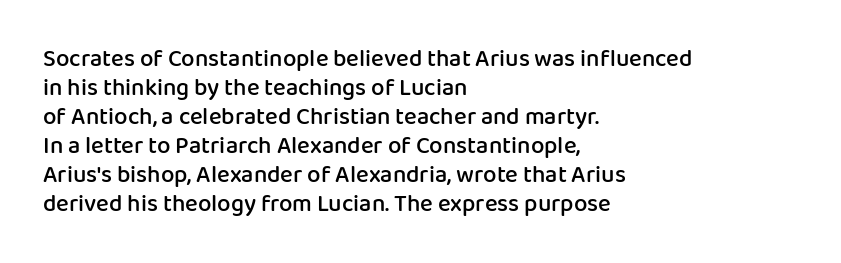
The image shows 24 px text type, upright; set left-aligned, line spacing 1.21x, normal letter spacing, not underlined.
